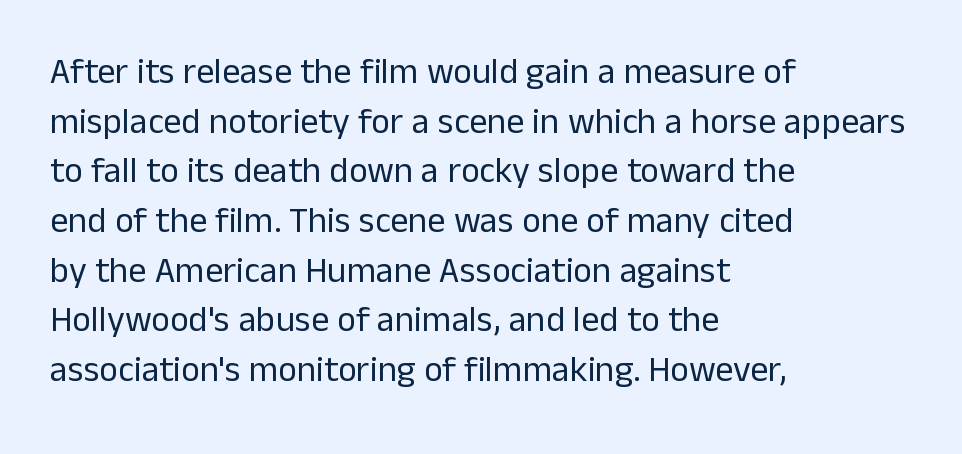
Q: Is the text bold? A: No.
Q: Is the text italic (slanted)? A: No, it is upright.
Q: Is the typeface a serif or a sans-serif typeface? A: Sans-serif.
Q: Is the text underlined? A: No.
Q: How is the paragraph aligned? A: Left-aligned.
Q: Is the spacing between letters normal or unusually wide? A: Normal.
Q: Is the spacing between lines tight, normal or loose? A: Normal.
Q: Width (condensed, normal, or wide)? A: Normal.
Q: Stroke contrast? A: Low.
Q: x-height? A: Medium.
Q: Monospaced? A: No.
